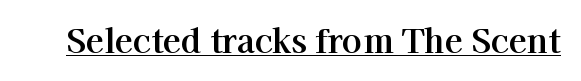
{"serif": "yes", "italic": "no", "width": "normal", "stroke_contrast": "high", "x_height": "medium", "monospaced": "no", "underline": "yes", "letter_spacing": "normal", "letter_spacing_em": 0.0, "glyph_px": 33}
